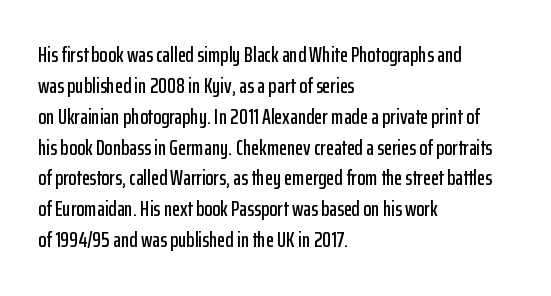
There is no visible air inserted between adjacent glyphs. Alignment: flush left. The words here are not underlined. The axis of the letterforms is exactly vertical. The designer left line spacing at the default.
